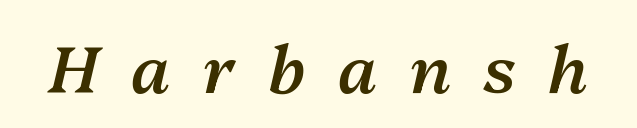
Q: Is the text bold? A: Semi-bold.
Q: Is the text italic (slanted)? A: Yes, it leans right by about 13 degrees.
Q: Is the text underlined? A: No.
Q: Is the spacing between letters normal or unusually wide? A: Unusually wide.
Q: Width (condensed, normal, or wide)? A: Normal.
Q: Stroke contrast? A: Medium.
Q: x-height? A: Medium.
Q: Monospaced? A: No.
